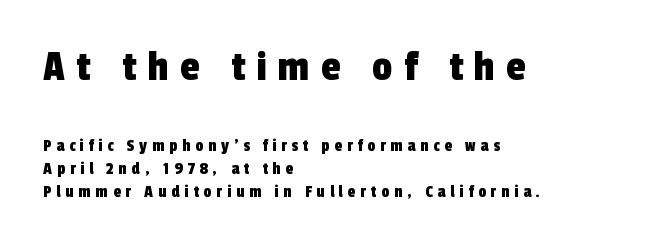
Look at the tracking — it's clearly loosened, letters drifting apart. Typeset ragged right — the left edge is the straight one. The passage shown is typed in a proportional face where columns would drift. The vertical gap from one line to the next is medium.
